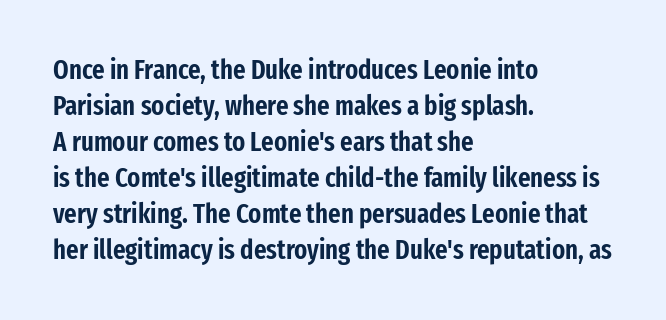
The image shows 27 px text type, upright; set left-aligned, normal line spacing (1.33x), normal letter spacing, not underlined.
